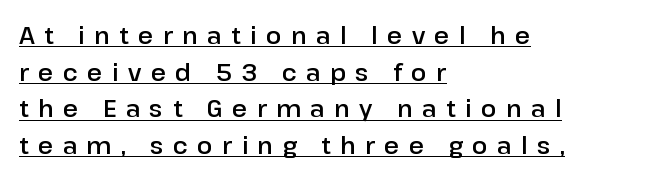
{"italic": "no", "underline": "yes", "align": "left", "line_spacing": "normal", "line_spacing_ratio": 1.59, "letter_spacing": "wide", "letter_spacing_em": 0.41, "glyph_px": 23}
